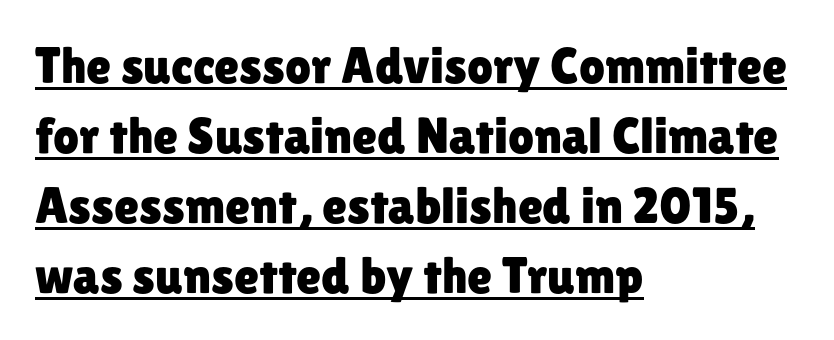
The rendering shows plain stroke endings on the letterforms — a sans-serif design. The face used here appears with an underline applied. Notice how descenders clear the ascenders below comfortably — that's standard leading. This sample is left-justified, so line endings fall wherever the words run out. Is the letter spacing exaggerated? No — it looks like the ordinary default. A typesetter would call this proportional, since set widths differ per character.
